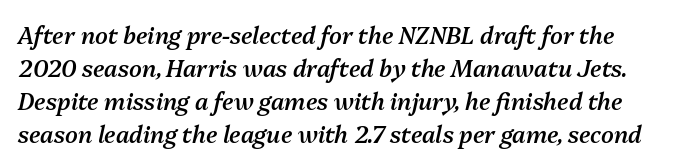
Leading matches the norm, producing a regular column. The axis of the letterforms is tilted away from vertical. These lines keep a tight, regular rhythm from letter to letter. Rule under the text: the space is simply empty. Set as a demibold, roughly 600 on the weight scale.
